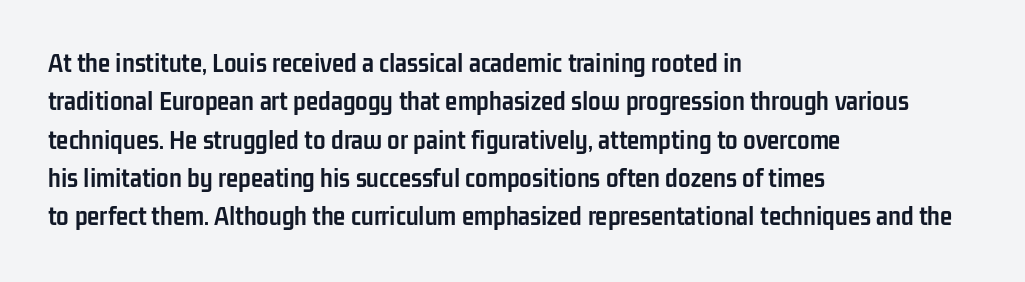
Q: Is the text bold? A: Yes.
Q: Is the text italic (slanted)? A: No, it is upright.
Q: Is the typeface a serif or a sans-serif typeface? A: Sans-serif.
Q: Is the text underlined? A: No.
Q: How is the paragraph aligned? A: Left-aligned.
Q: Is the spacing between letters normal or unusually wide? A: Normal.
Q: Is the spacing between lines tight, normal or loose? A: Normal.
Q: Width (condensed, normal, or wide)? A: Condensed.
Q: Stroke contrast? A: Low.
Q: x-height? A: Medium.
Q: Monospaced? A: No.
